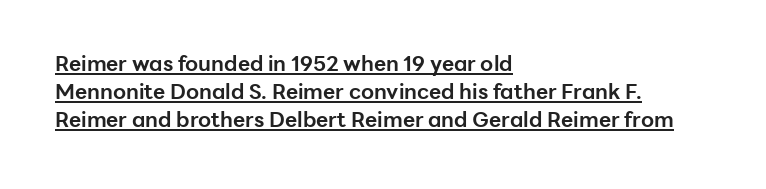
Which margin do the lines hug? The left one — the right edge is uneven. Style check: upright. I'd describe the lettering as bold — thick and assertive. The leading is moderate, giving the passage an even texture.
